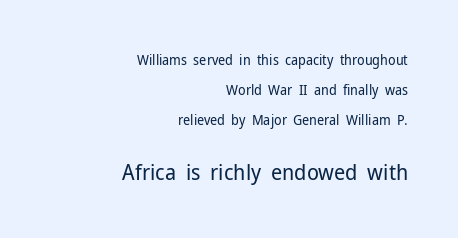
Q: Is the text bold? A: No.
Q: Is the text italic (slanted)? A: No, it is upright.
Q: Is the text underlined? A: No.
Q: How is the paragraph aligned? A: Right-aligned.
Q: Is the spacing between letters normal or unusually wide? A: Normal.
Q: Is the spacing between lines tight, normal or loose? A: Loose.
Q: Which block of text is set in a larger size, the first (top) or the second (bottom)? A: The second (bottom) one.
